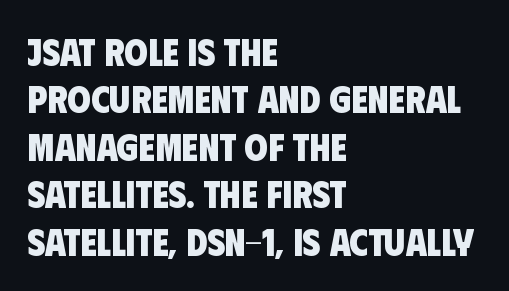
{"serif": "no", "bold": "yes", "weight": "heavy", "width": "condensed", "stroke_contrast": "low", "x_height": "large", "monospaced": "no", "underline": "no", "align": "left", "line_spacing": "normal", "line_spacing_ratio": 1.25, "letter_spacing": "normal", "letter_spacing_em": 0.0, "glyph_px": 38}
